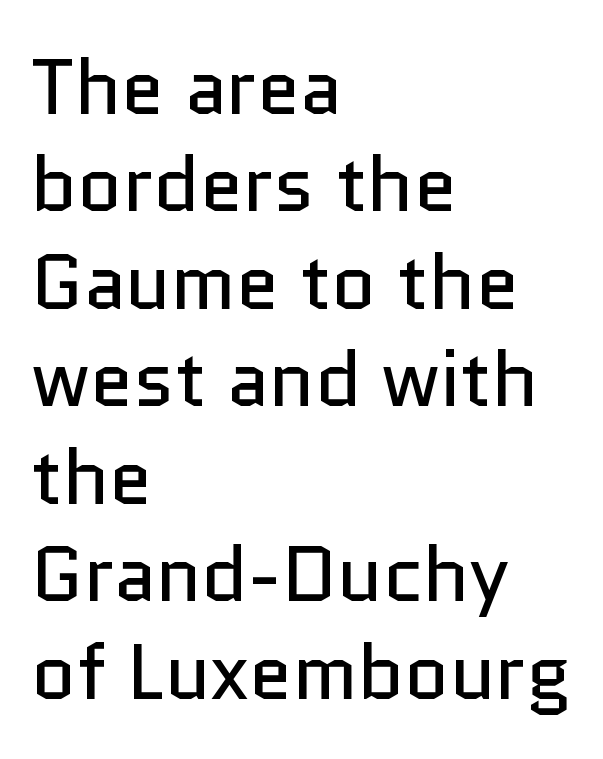
Q: Is the text bold? A: No.
Q: Is the text italic (slanted)? A: No, it is upright.
Q: Is the typeface a serif or a sans-serif typeface? A: Sans-serif.
Q: Is the text underlined? A: No.
Q: How is the paragraph aligned? A: Left-aligned.
Q: Is the spacing between letters normal or unusually wide? A: Normal.
Q: Is the spacing between lines tight, normal or loose? A: Normal.
Q: Width (condensed, normal, or wide)? A: Normal.
Q: Stroke contrast? A: Low.
Q: x-height? A: Medium.
Q: Monospaced? A: No.
